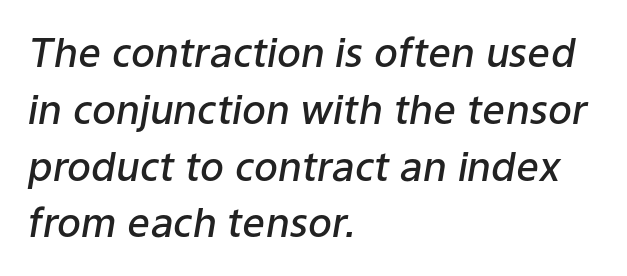
Q: Is the text bold? A: Semi-bold.
Q: Is the text italic (slanted)? A: Yes, it leans right by about 9 degrees.
Q: Is the text underlined? A: No.
Q: How is the paragraph aligned? A: Left-aligned.
Q: Is the spacing between letters normal or unusually wide? A: Normal.
Q: Is the spacing between lines tight, normal or loose? A: Normal.
Q: Width (condensed, normal, or wide)? A: Normal.
Q: Stroke contrast? A: Low.
Q: x-height? A: Medium.
Q: Monospaced? A: No.
